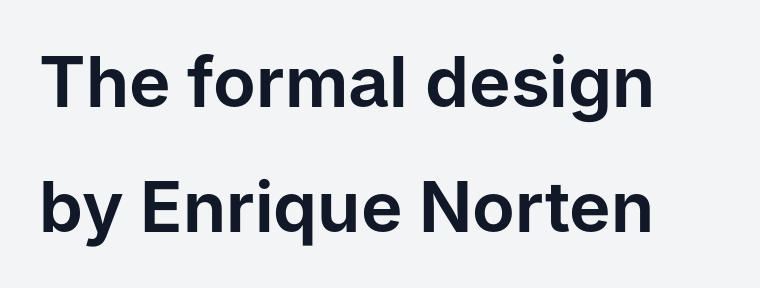
Q: Is the text italic (slanted)? A: No, it is upright.
Q: Is the typeface a serif or a sans-serif typeface? A: Sans-serif.
Q: Is the text underlined? A: No.
Q: Is the spacing between letters normal or unusually wide? A: Normal.
Q: Width (condensed, normal, or wide)? A: Normal.
Q: Stroke contrast? A: Low.
Q: x-height? A: Medium.
Q: Monospaced? A: No.
